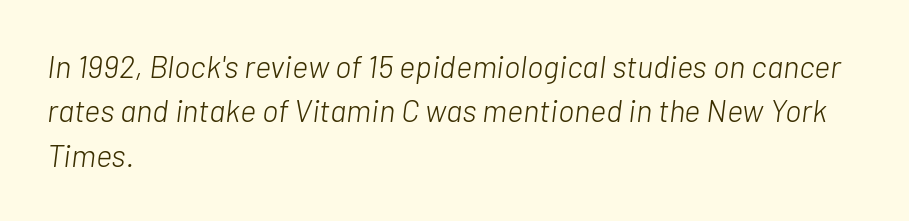
The image shows 31 px light type, italic (leaning right); set left-aligned, normal line spacing (1.43x), normal letter spacing, not underlined; low stroke contrast and a medium x-height.
